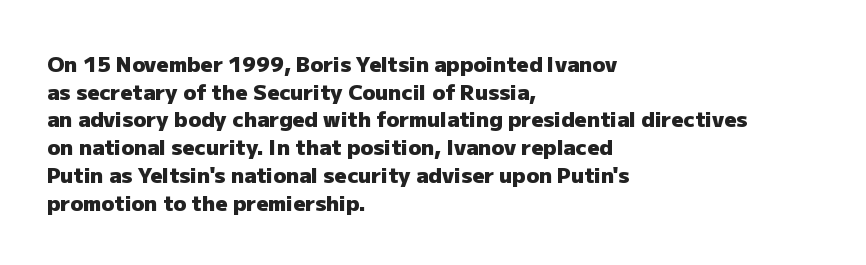
The image shows 21 px bold type, upright; set left-aligned, normal line spacing (1.32x), normal letter spacing, not underlined.
